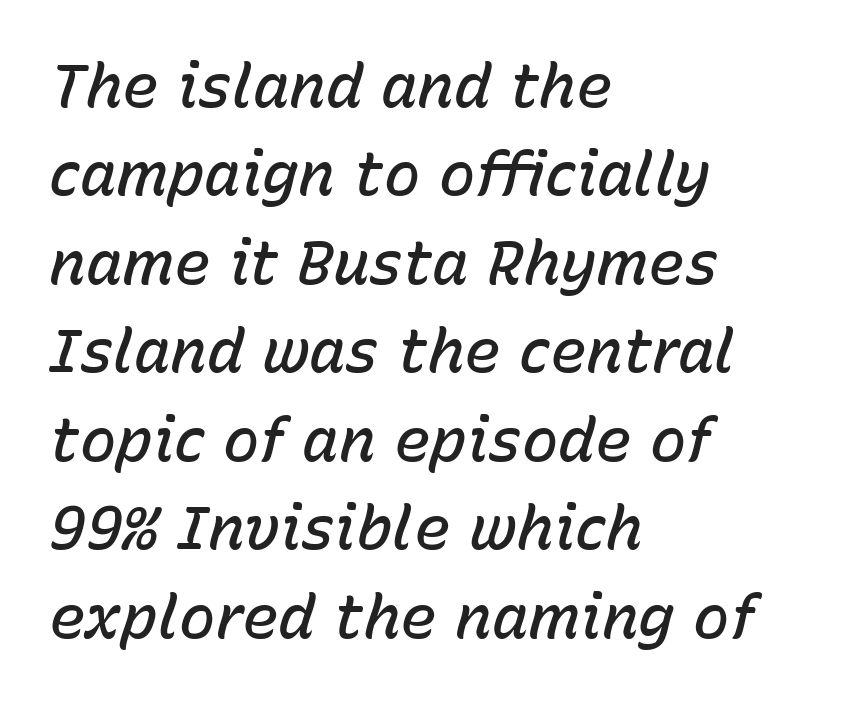
A typesetter would call this zero additional tracking. A fair bit of extra ink — the face is semibold, not bold. Notice how descenders clear the ascenders below comfortably — that's standard leading. Alignment: flush left.
